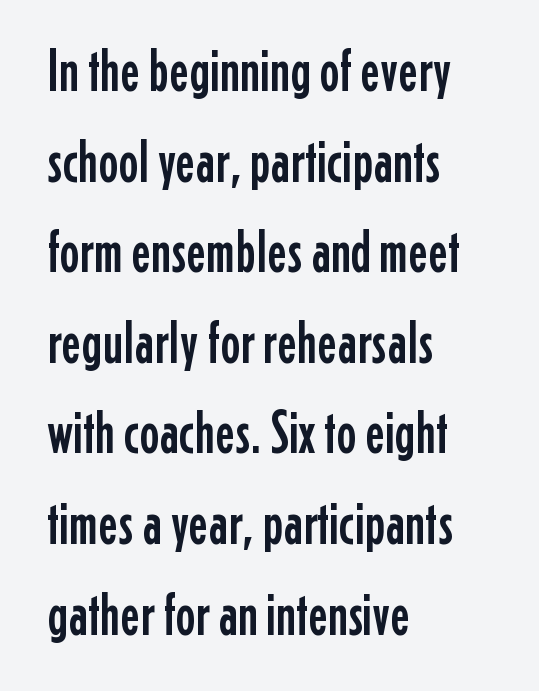
The image shows 60 px condensed sans-serif type, upright; set left-aligned, normal line spacing (1.51x), normal letter spacing, not underlined; low stroke contrast and a medium x-height.
